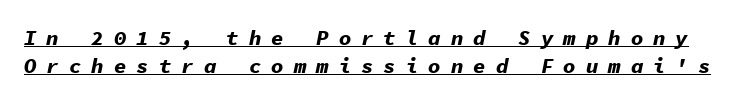
The image shows 21 px bold type, italic (leaning right); set normal line spacing (1.33x), unusually wide letter spacing (+0.47 em), underlined.
